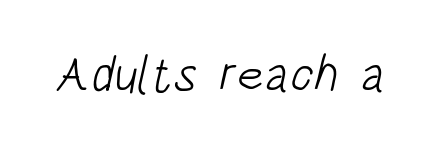
Descenders are the only things crossing below the line. Unlike a traditional serif, this face leaves its strokes unadorned. These lines keep a tight, regular rhythm from letter to letter. The passage shown is typed in a proportional face where columns would drift.
